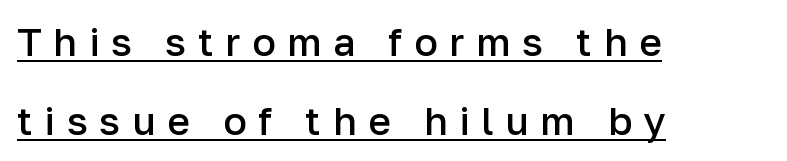
The image shows 39 px semibold sans-serif type, upright; set left-aligned, loose line spacing (2.02x), unusually wide letter spacing (+0.3 em), underlined; low stroke contrast and a medium x-height.
